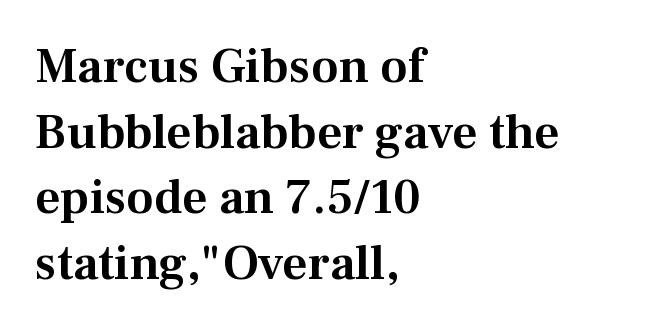
Q: Is the text italic (slanted)? A: No, it is upright.
Q: Is the typeface a serif or a sans-serif typeface? A: Serif.
Q: Is the text underlined? A: No.
Q: How is the paragraph aligned? A: Left-aligned.
Q: Is the spacing between letters normal or unusually wide? A: Normal.
Q: Is the spacing between lines tight, normal or loose? A: Normal.
Q: Width (condensed, normal, or wide)? A: Normal.
Q: Stroke contrast? A: Medium.
Q: x-height? A: Medium.
Q: Monospaced? A: No.
